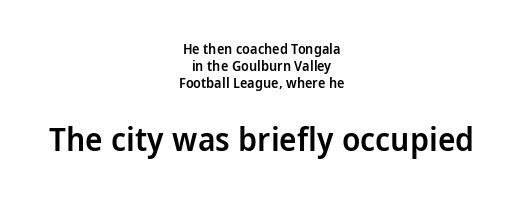
Typesetter's note: demi weight, one step under bold. Just letters on the line, the space beneath them empty. You can tell it's not italic because the verticals are truly vertical. Serifs: no, the terminals of the letterforms are clean. Reading top to bottom, the characters get bigger at the block break.
